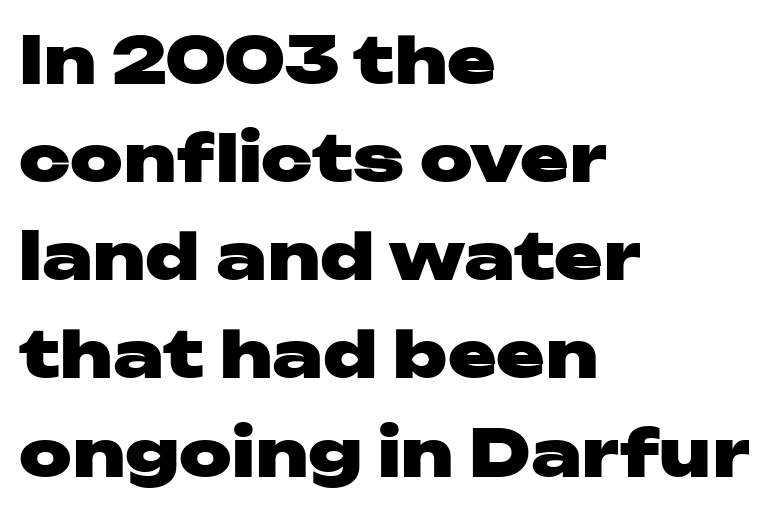
{"serif": "no", "italic": "no", "bold": "yes", "weight": "heavy", "width": "wide", "stroke_contrast": "low", "x_height": "medium", "monospaced": "no", "underline": "no", "align": "left", "line_spacing": "normal", "line_spacing_ratio": 1.51, "letter_spacing": "normal", "letter_spacing_em": 0.0, "glyph_px": 65}
